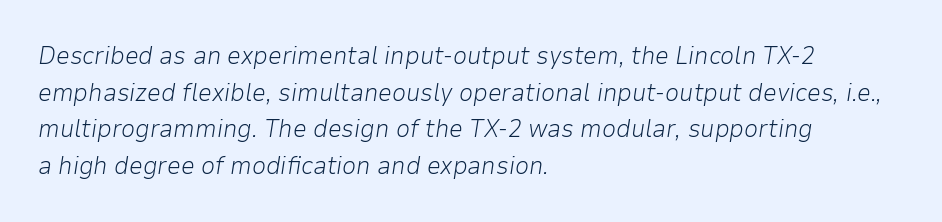
The image shows 25 px text type, italic (leaning right); set left-aligned, normal line spacing (1.47x), normal letter spacing, not underlined.
